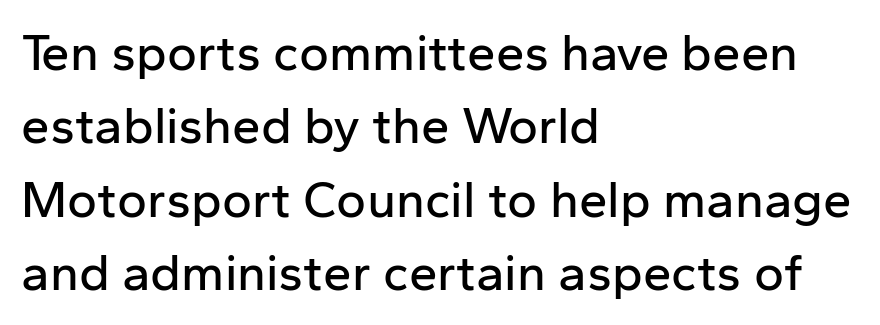
Each letter keeps its own natural width here, so spacing adapts to shape. Short and long lines alike share a common starting point at left. This is sans-serif lettering, the kind often seen on screens and signage. A typesetter would call this leading conventional body-copy spacing. Plain, unruled lines of type.
